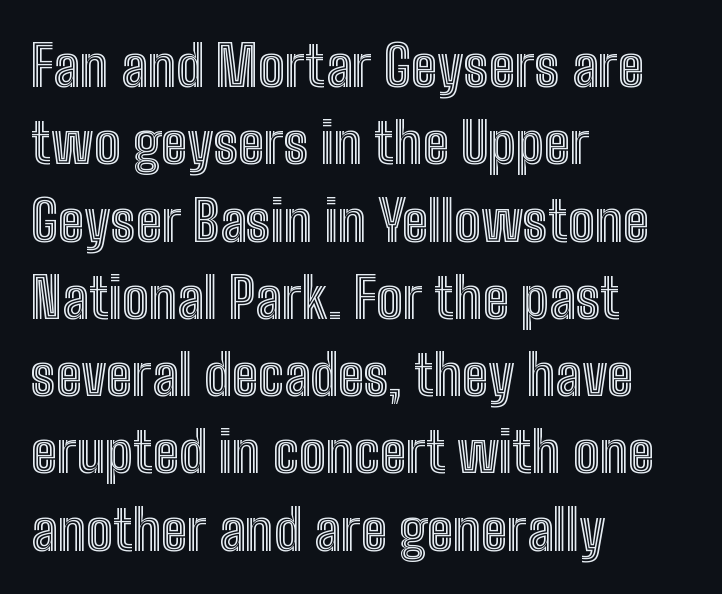
{"italic": "no", "width": "condensed", "x_height": "medium", "monospaced": "no", "underline": "no", "align": "left", "line_spacing": "normal", "line_spacing_ratio": 1.38, "letter_spacing": "normal", "letter_spacing_em": 0.0, "glyph_px": 56}
